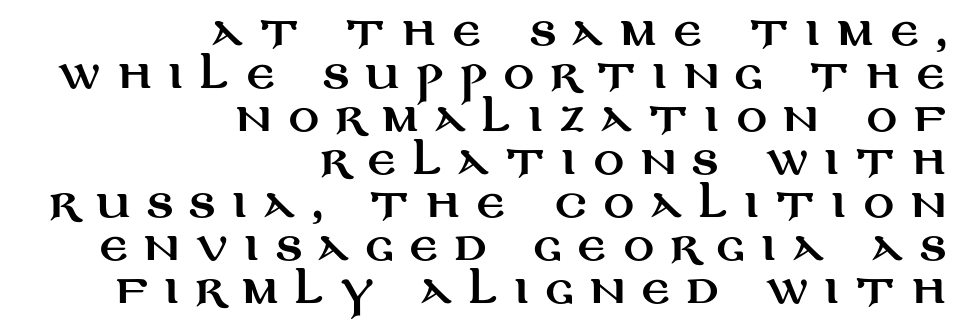
Caption: expanded tracking, letters set apart. Regarding serifs, this sample does without them. This rendering features lettering with no underline. The block of text is dense from top to bottom, with scant space between rows. Horizontally, the lines are justified to the trailing edge only.
